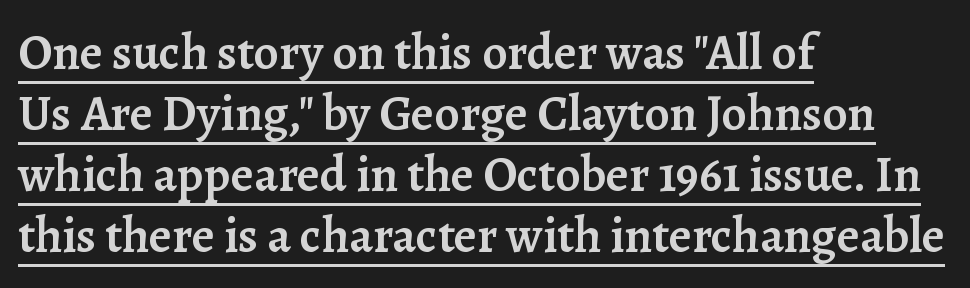
There is no visible air inserted between adjacent glyphs. Font category for this specimen: serif. One-word summary of the alignment: left. Varying glyph widths throughout — classic text-font behaviour.
